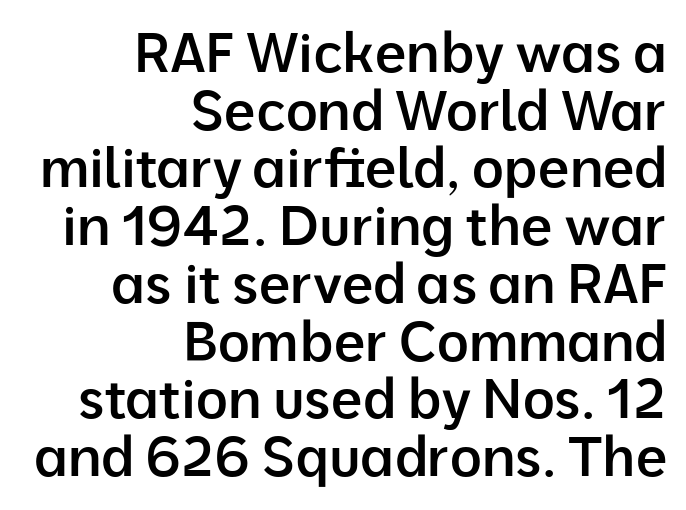
{"serif": "no", "italic": "no", "bold": "semi", "weight": "semibold", "width": "normal", "stroke_contrast": "low", "x_height": "medium", "monospaced": "no", "underline": "no", "align": "right", "line_spacing": "tight", "line_spacing_ratio": 1.05, "letter_spacing": "normal", "letter_spacing_em": 0.0, "glyph_px": 55}
